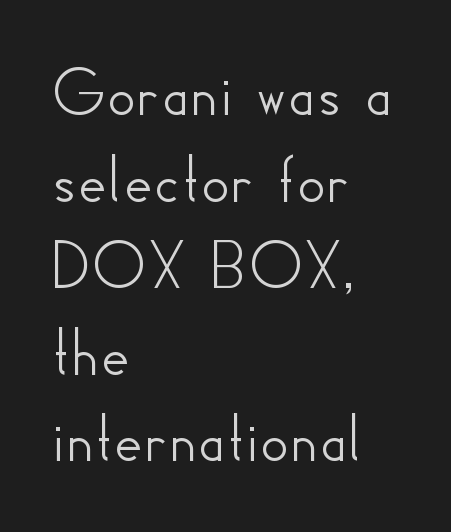
The image shows 71 px sans-serif type, upright; set left-aligned, line spacing 1.22x, normal letter spacing, not underlined; low stroke contrast and a small x-height.
